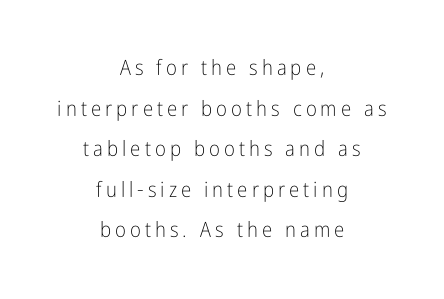
{"italic": "no", "bold": "no", "underline": "no", "align": "center", "line_spacing": "loose", "line_spacing_ratio": 1.93, "glyph_px": 21}
